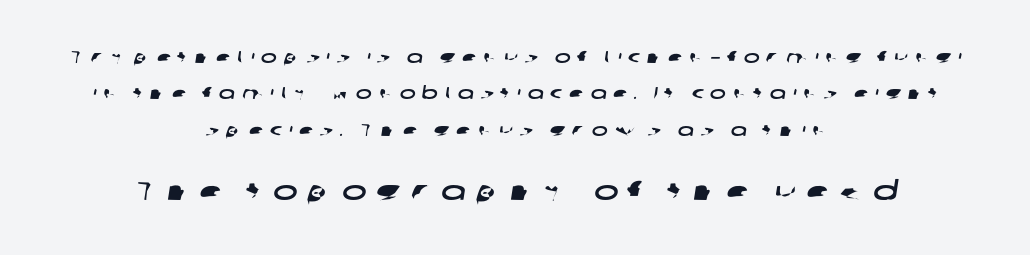
{"underline": "no", "align": "center", "line_spacing": "loose", "line_spacing_ratio": 2.14, "letter_spacing": "wide", "letter_spacing_em": 0.39, "larger_block": "second", "size_ratio": 1.53, "glyph_px": 26}
